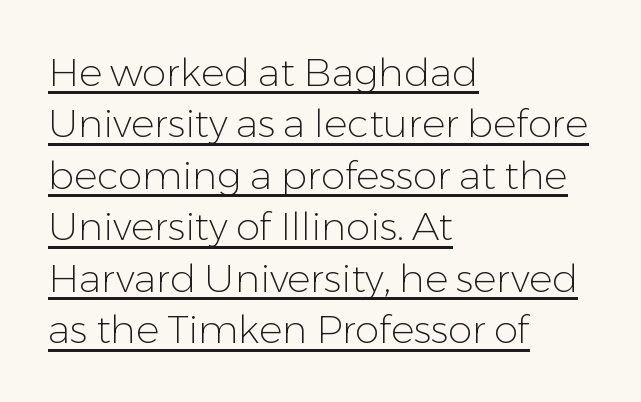
You could not count columns in this text — the font is proportionally spaced. The letterforms sit shoulder to shoulder at normal distance. Check the space under the baseline: a stroke is drawn there. Nothing sits at the stroke ends, so this counts as sans-serif. Quick note: interline space is typical. Stroke mass is kept to a normal reading level or below.
